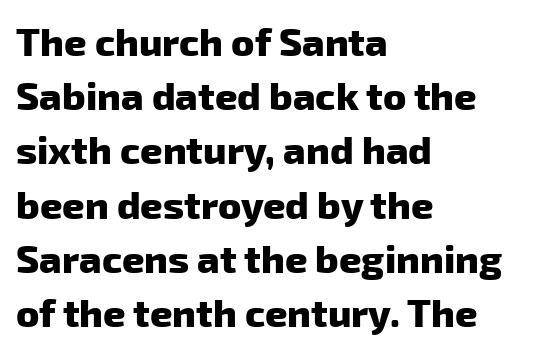
The face used here is proportionally spaced, like ordinary book or web type. The passage shown is emphatically bold. Leftover space on each line is placed entirely after the last word. Short note: letters normally spaced. Grotesque or geometric, the face here clearly has no serifs.
